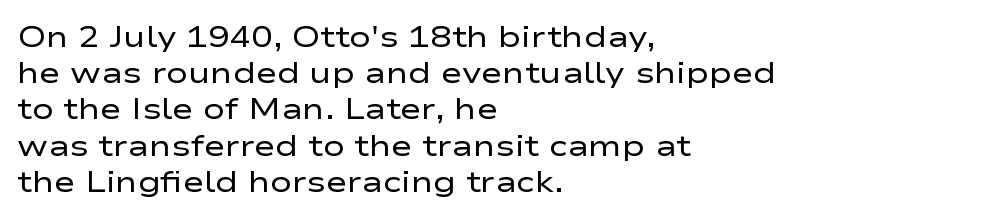
The designer went with a sans here, leaving each stem footless. This reads as an unemphasized weight, regular at the heaviest. The type sits square on the baseline with zero lean. Spacing verdict: proportional, widths tailored to each character. A typesetter would call this zero additional tracking.
